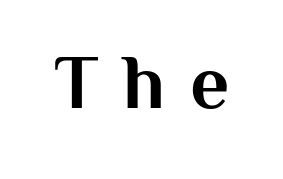
Q: Is the text bold? A: Yes.
Q: Is the text italic (slanted)? A: No, it is upright.
Q: Is the typeface a serif or a sans-serif typeface? A: Sans-serif.
Q: Is the text underlined? A: No.
Q: Is the spacing between letters normal or unusually wide? A: Unusually wide.
Q: Width (condensed, normal, or wide)? A: Normal.
Q: Stroke contrast? A: Medium.
Q: x-height? A: Medium.
Q: Monospaced? A: No.
